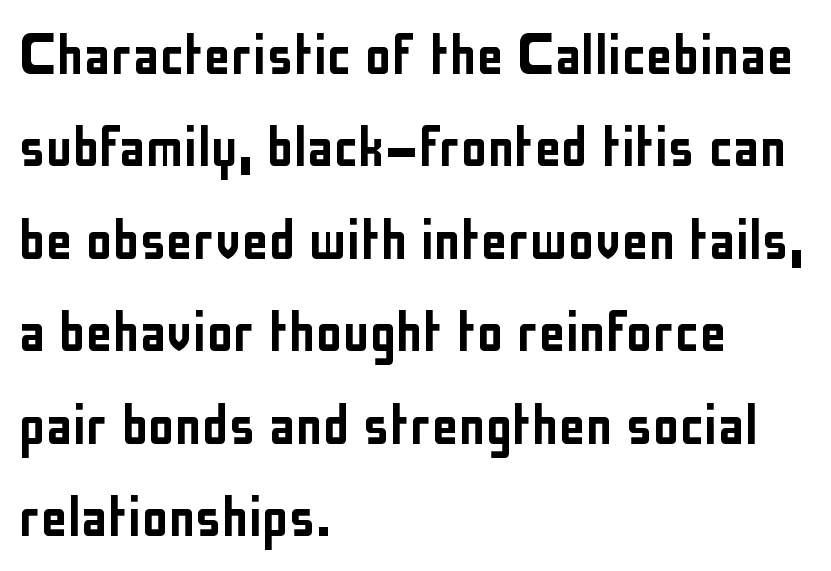
The image shows 67 px condensed sans-serif type, upright; set left-aligned, normal line spacing (1.38x), normal letter spacing, not underlined; low stroke contrast and a medium x-height.
